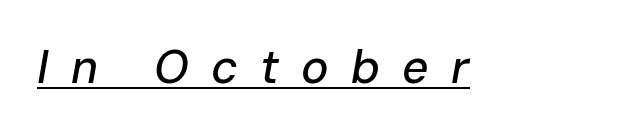
{"italic": "yes", "lean": "right", "slant_degrees": 10, "width": "normal", "stroke_contrast": "low", "x_height": "medium", "monospaced": "no", "underline": "yes", "letter_spacing": "wide", "letter_spacing_em": 0.48, "glyph_px": 46}
